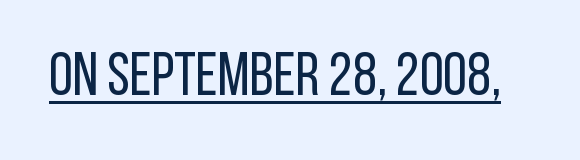
Q: Is the text bold? A: No.
Q: Is the text italic (slanted)? A: No, it is upright.
Q: Is the typeface a serif or a sans-serif typeface? A: Sans-serif.
Q: Is the text underlined? A: Yes.
Q: Is the spacing between letters normal or unusually wide? A: Normal.
Q: Width (condensed, normal, or wide)? A: Condensed.
Q: Stroke contrast? A: Low.
Q: x-height? A: Large.
Q: Monospaced? A: No.
